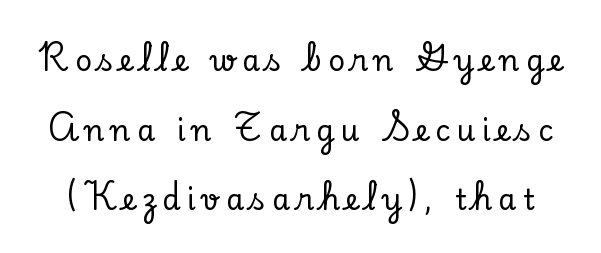
These lines were composed using upright roman letters. Has an underline been added? It has not. Looks like regular typesetting: each glyph gets only the width it needs. These lines are composed in type with serifs.
